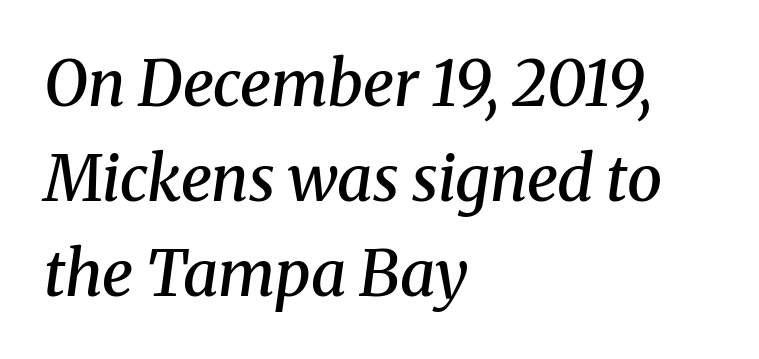
The image shows 63 px semibold serif type, italic (leaning right); set left-aligned, normal line spacing (1.51x), normal letter spacing, not underlined; medium stroke contrast and a medium x-height.
